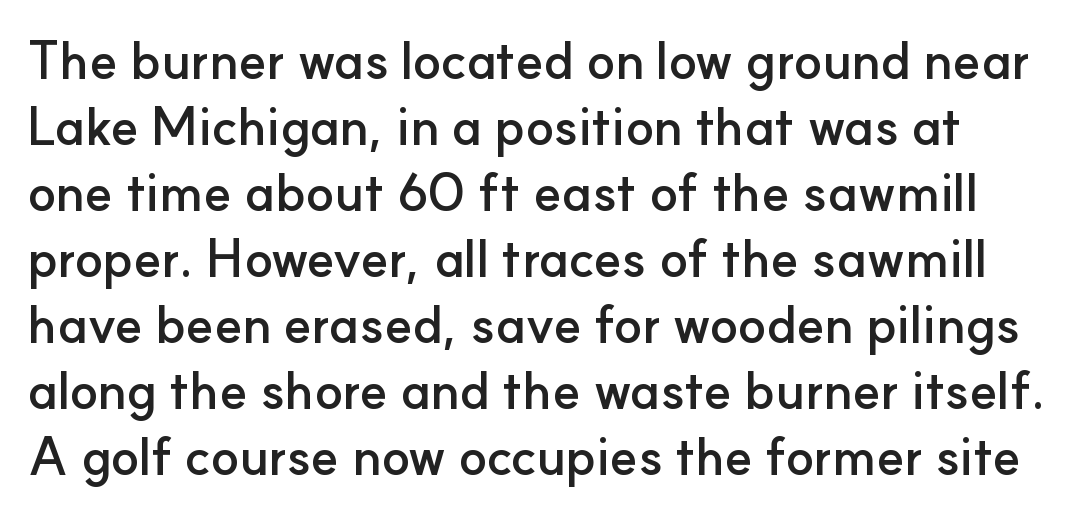
The image shows 52 px semibold sans-serif type, upright; set normal line spacing (1.27x), normal letter spacing, not underlined; low stroke contrast and a small x-height.
